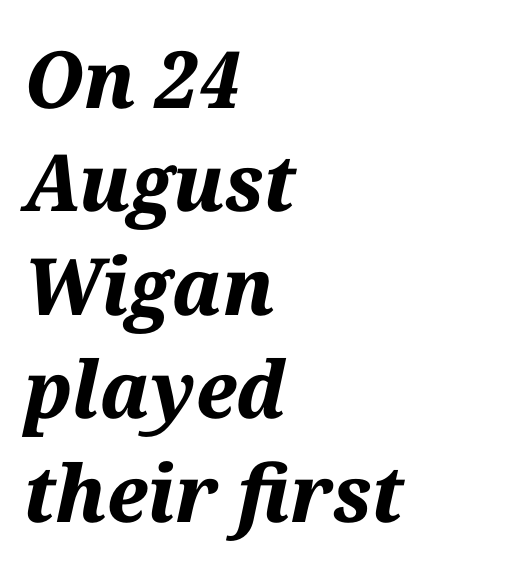
The horizontal fit of the characters is conventional and even. Each glyph is drawn with heavy, bold strokes. This sample has the flowing, uneven cadence of proportional lettering. Regarding leading, the lines here are spaced in the standard way. Caption: multi-line text, flush left, ragged right.
